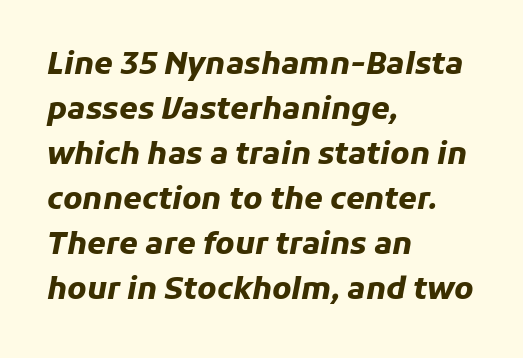
Q: Is the text bold? A: Yes.
Q: Is the text italic (slanted)? A: Yes, it leans right by about 11 degrees.
Q: Is the text underlined? A: No.
Q: How is the paragraph aligned? A: Left-aligned.
Q: Is the spacing between letters normal or unusually wide? A: Normal.
Q: Is the spacing between lines tight, normal or loose? A: Normal.
Q: Width (condensed, normal, or wide)? A: Normal.
Q: Stroke contrast? A: Low.
Q: x-height? A: Medium.
Q: Monospaced? A: No.
